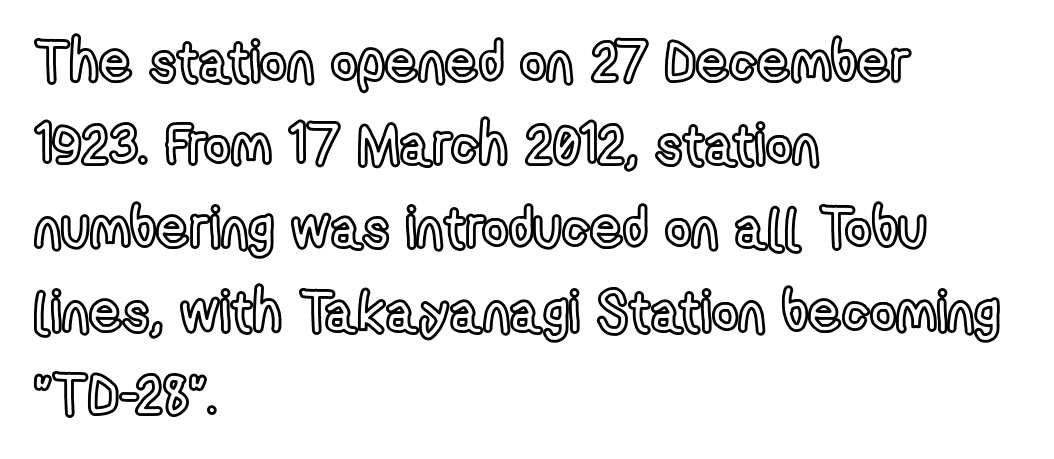
{"italic": "no", "width": "condensed", "x_height": "medium", "monospaced": "no", "underline": "no", "align": "left", "line_spacing": "normal", "line_spacing_ratio": 1.46, "letter_spacing": "normal", "letter_spacing_em": 0.0, "glyph_px": 57}
